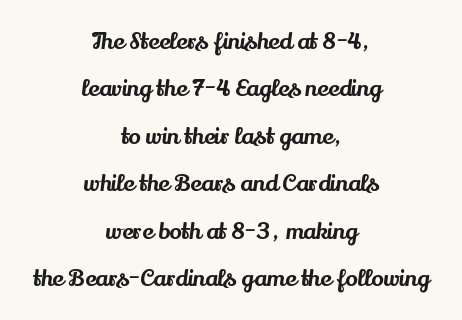
Descender tails drop into unmarked territory. Horizontal bands of white between lines are thick stripes. What stands out about the letter spacing? Nothing — it is the standard amount. Horizontal alignment here is central, giving a formal, balanced look.
